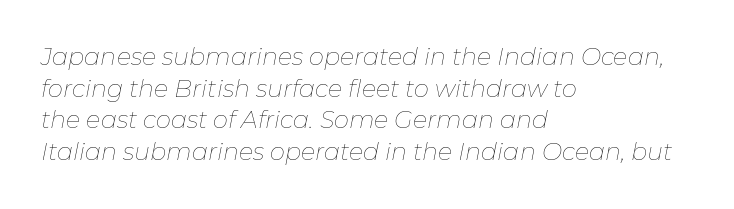
The image shows 24 px text type, italic (leaning right); set left-aligned, normal line spacing (1.32x), normal letter spacing, not underlined.
